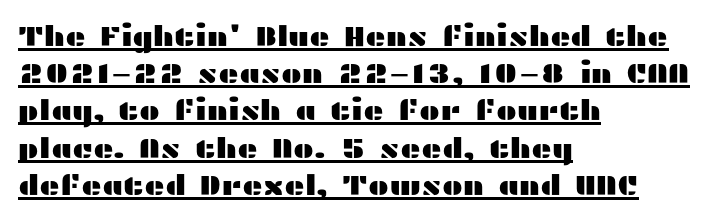
Leftover space on each line is placed entirely after the last word. Has an underline been added? It has. Looks like regular typesetting: each glyph gets only the width it needs. Nope, no serifs anywhere on these letters. In terms of posture, this sample is upright.
